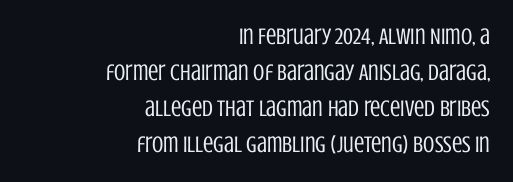
Q: Is the text bold? A: No.
Q: Is the text italic (slanted)? A: No, it is upright.
Q: Is the text underlined? A: No.
Q: How is the paragraph aligned? A: Right-aligned.
Q: Is the spacing between letters normal or unusually wide? A: Normal.
Q: Is the spacing between lines tight, normal or loose? A: Normal.
